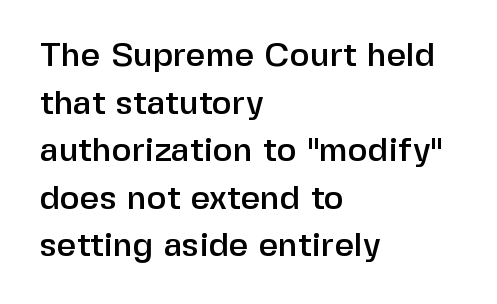
Q: Is the text italic (slanted)? A: No, it is upright.
Q: Is the typeface a serif or a sans-serif typeface? A: Sans-serif.
Q: Is the text underlined? A: No.
Q: How is the paragraph aligned? A: Left-aligned.
Q: Is the spacing between letters normal or unusually wide? A: Normal.
Q: Is the spacing between lines tight, normal or loose? A: Normal.
Q: Width (condensed, normal, or wide)? A: Normal.
Q: Stroke contrast? A: Low.
Q: x-height? A: Medium.
Q: Monospaced? A: No.
